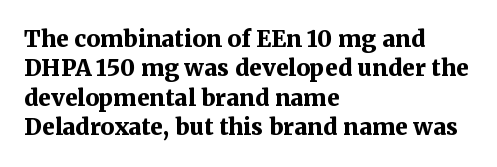
In terms of posture, this sample is upright. Whoever set this chose a conventional vertical rhythm. The space directly below the letters is spotless. A typesetter would call this zero additional tracking.
